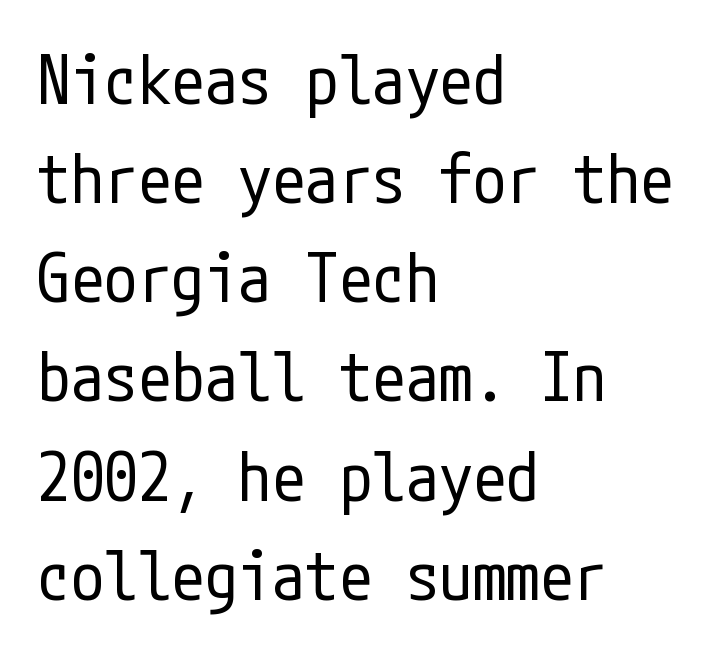
{"serif": "no", "italic": "no", "bold": "no", "weight": "regular", "width": "condensed", "stroke_contrast": "low", "x_height": "medium", "underline": "no", "align": "left", "line_spacing": "normal", "line_spacing_ratio": 1.48, "letter_spacing": "normal", "letter_spacing_em": 0.0, "glyph_px": 67}
